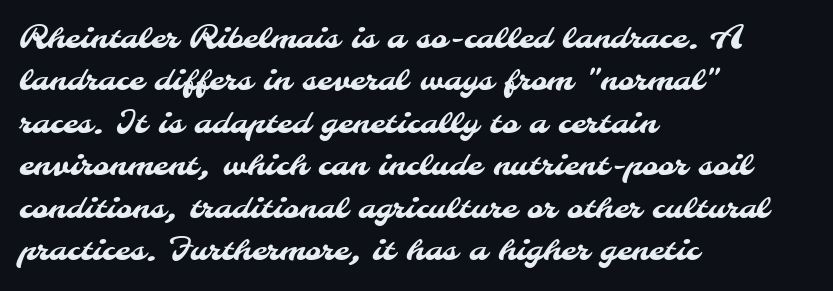
{"serif": "no", "width": "normal", "stroke_contrast": "medium", "x_height": "small", "monospaced": "no", "underline": "no", "align": "left", "line_spacing": "normal", "line_spacing_ratio": 1.37, "letter_spacing": "normal", "letter_spacing_em": 0.0, "glyph_px": 31}
